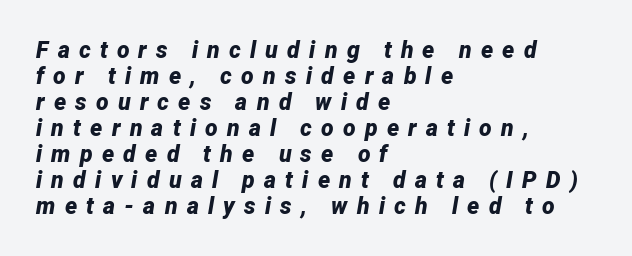
The image shows 23 px bold type, italic (leaning right); set left-aligned, tight line spacing (1.13x), unusually wide letter spacing (+0.4 em), not underlined.
